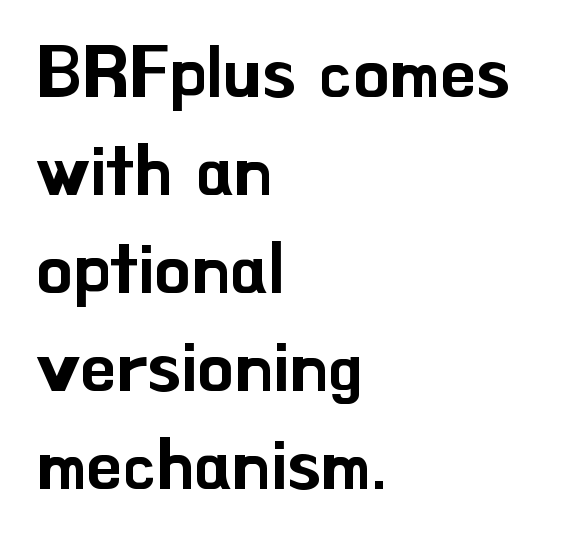
Spacing verdict: proportional, widths tailored to each character. These lines were composed using upright roman letters. Notice how descenders clear the ascenders below comfortably — that's standard leading. These lines keep a tight, regular rhythm from letter to letter. The ragged edge is on the right, which tells us the setting is flush left.
